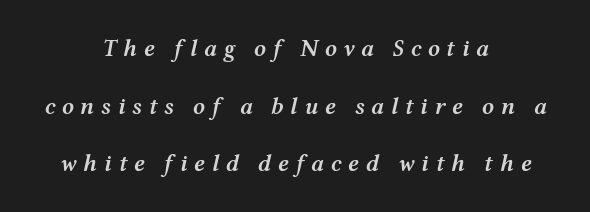
The image shows 24 px text type, italic (leaning right); set centered, loose line spacing (2.4x), unusually wide letter spacing (+0.27 em), not underlined.
